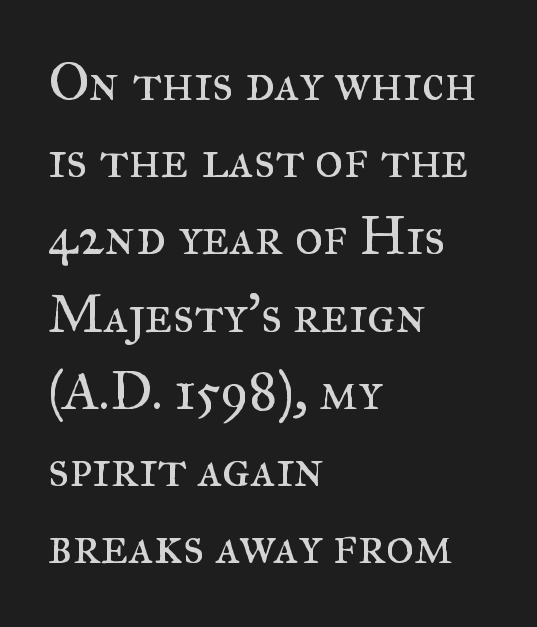
Words float on clear page, feet unadorned. Each letter keeps its own natural width here, so spacing adapts to shape. Line beginnings align vertically; line endings do not. Caption: face not bold, strokes unweighted. A typesetter would call this zero additional tracking. Old-style or modern, the face here clearly has serifs.
